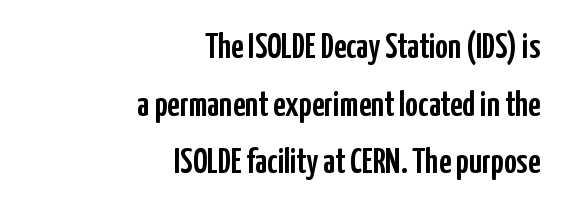
{"serif": "no", "italic": "no", "width": "condensed", "stroke_contrast": "low", "x_height": "medium", "monospaced": "no", "underline": "no", "align": "right", "line_spacing": "normal", "line_spacing_ratio": 1.65, "letter_spacing": "normal", "letter_spacing_em": 0.0, "glyph_px": 35}
